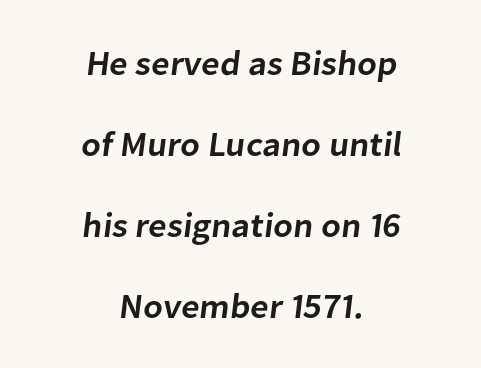
{"serif": "no", "bold": "semi", "weight": "semibold", "width": "normal", "stroke_contrast": "low", "x_height": "medium", "monospaced": "no", "underline": "no", "align": "center", "line_spacing": "loose", "line_spacing_ratio": 2.31, "letter_spacing": "normal", "letter_spacing_em": 0.0, "glyph_px": 35}
